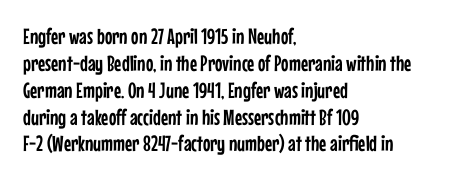
The image shows 22 px text type, upright; set left-aligned, line spacing 1.22x, normal letter spacing, not underlined.
